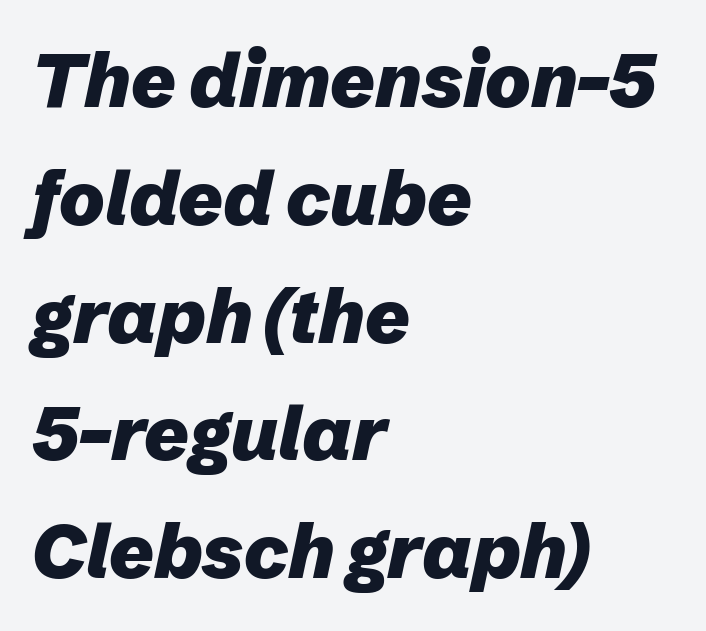
{"italic": "yes", "lean": "right", "slant_degrees": 12, "bold": "yes", "weight": "heavy", "width": "normal", "stroke_contrast": "low", "x_height": "medium", "monospaced": "no", "underline": "no", "align": "left", "line_spacing": "normal", "line_spacing_ratio": 1.55, "letter_spacing": "normal", "letter_spacing_em": 0.0, "glyph_px": 76}
